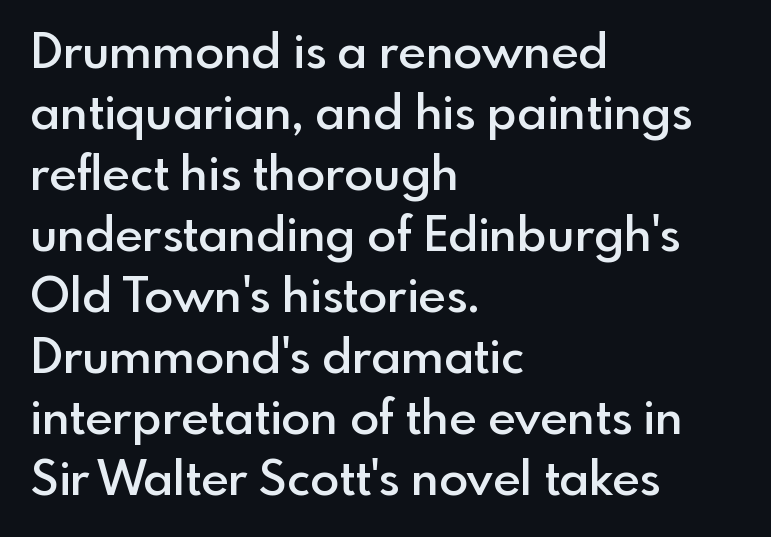
The image shows 48 px semibold sans-serif type, upright; set left-aligned, normal line spacing (1.27x), normal letter spacing, not underlined; a small x-height.
